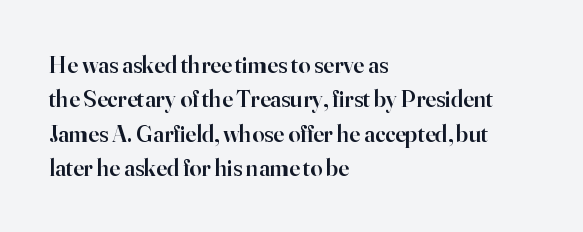
The image shows 24 px text type, upright; set left-aligned, normal line spacing (1.43x), normal letter spacing, not underlined.
